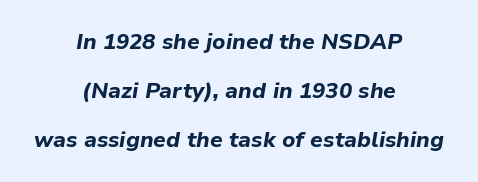
{"italic": "yes", "lean": "right", "slant_degrees": 9, "bold": "yes", "underline": "no", "align": "center", "line_spacing": "loose", "line_spacing_ratio": 2.23, "letter_spacing": "normal", "letter_spacing_em": 0.0, "glyph_px": 22}
